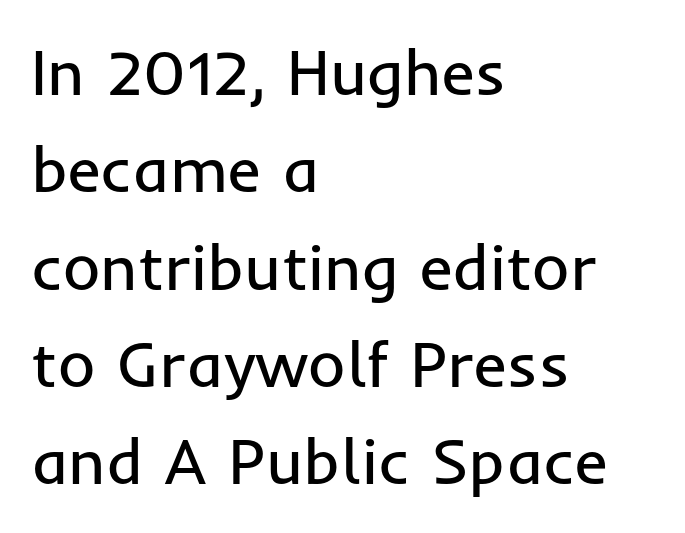
{"serif": "no", "italic": "no", "bold": "no", "weight": "regular", "width": "normal", "stroke_contrast": "low", "x_height": "medium", "monospaced": "no", "underline": "no", "align": "left", "line_spacing": "normal", "line_spacing_ratio": 1.52, "letter_spacing": "normal", "letter_spacing_em": 0.0, "glyph_px": 64}
